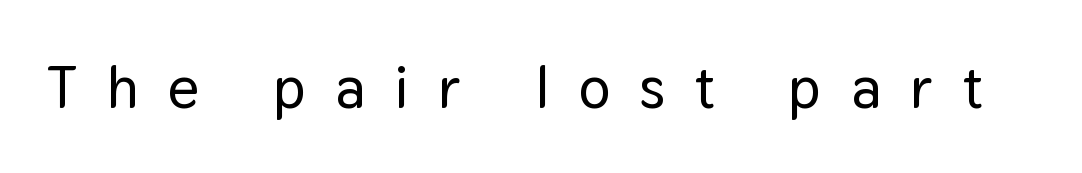
The image shows 60 px sans-serif type, upright; set unusually wide letter spacing (+0.49 em), not underlined; low stroke contrast and a medium x-height.
